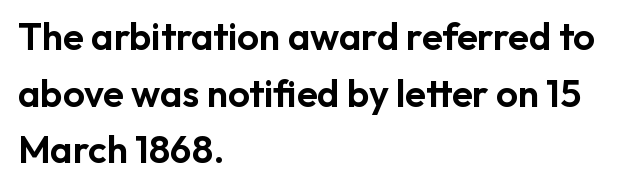
{"serif": "no", "italic": "no", "width": "normal", "stroke_contrast": "low", "x_height": "medium", "monospaced": "no", "underline": "no", "align": "left", "line_spacing": "normal", "line_spacing_ratio": 1.49, "letter_spacing": "normal", "letter_spacing_em": 0.0, "glyph_px": 38}
